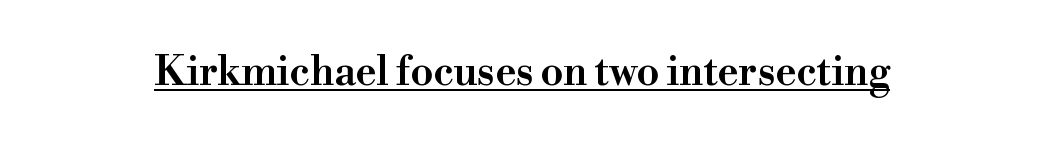
{"serif": "yes", "italic": "no", "width": "wide", "stroke_contrast": "high", "x_height": "small", "monospaced": "no", "underline": "yes", "letter_spacing": "normal", "letter_spacing_em": 0.0, "glyph_px": 40}
